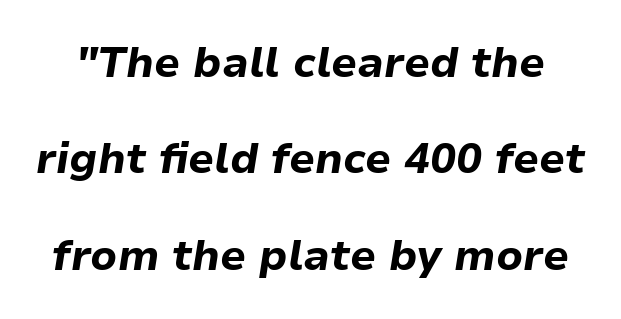
Q: Is the text bold? A: Yes.
Q: Is the text italic (slanted)? A: Yes, it leans right by about 9 degrees.
Q: Is the text underlined? A: No.
Q: Is the spacing between letters normal or unusually wide? A: Normal.
Q: Is the spacing between lines tight, normal or loose? A: Loose.
Q: Width (condensed, normal, or wide)? A: Normal.
Q: Stroke contrast? A: Low.
Q: x-height? A: Medium.
Q: Monospaced? A: No.
